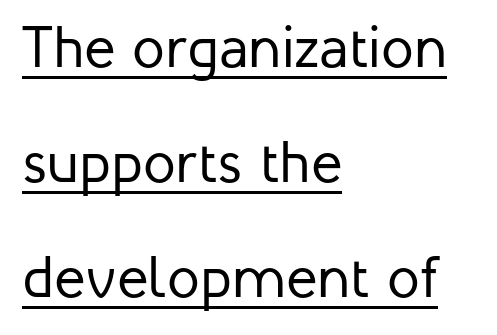
Q: Is the text bold? A: No.
Q: Is the text italic (slanted)? A: No, it is upright.
Q: Is the typeface a serif or a sans-serif typeface? A: Sans-serif.
Q: Is the text underlined? A: Yes.
Q: How is the paragraph aligned? A: Left-aligned.
Q: Is the spacing between letters normal or unusually wide? A: Normal.
Q: Is the spacing between lines tight, normal or loose? A: Loose.
Q: Width (condensed, normal, or wide)? A: Normal.
Q: Stroke contrast? A: Low.
Q: x-height? A: Medium.
Q: Monospaced? A: No.
